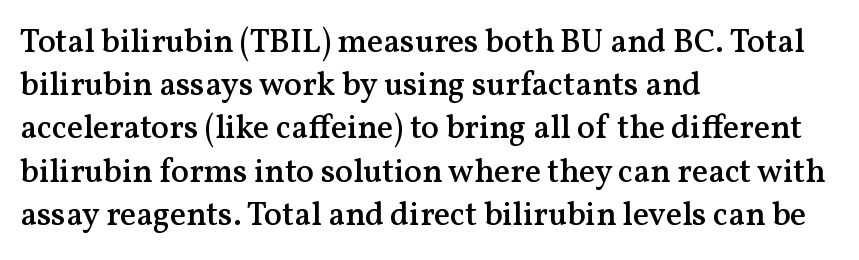
Summary of vertical rhythm: regular, with standard interline spacing. This is serif lettering, the kind often seen in printed books. The passage shown is not underscored anywhere. Horizontally, the lines are justified to the leading edge only.
